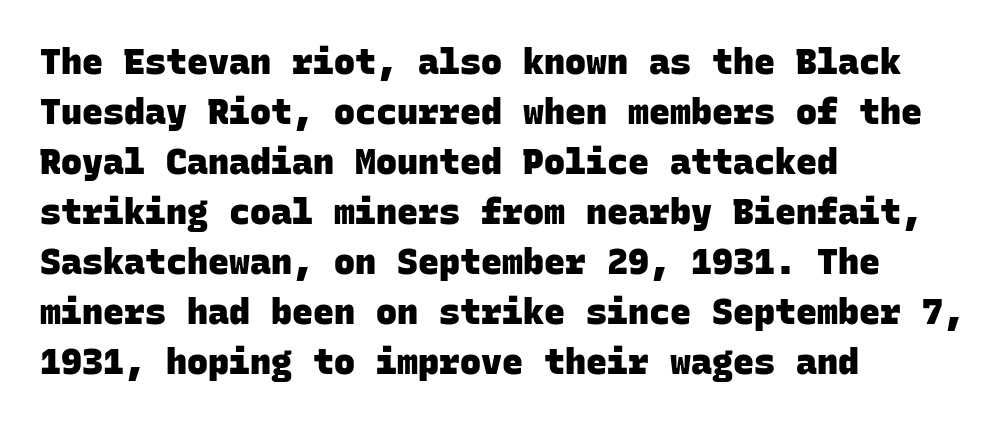
The strip under each line holds only bare page. This sample keeps an unexceptional amount of space between lines. How are the letters spaced? Ordinarily, with no added tracking. Set as a true bold cut, around the 700 mark.
